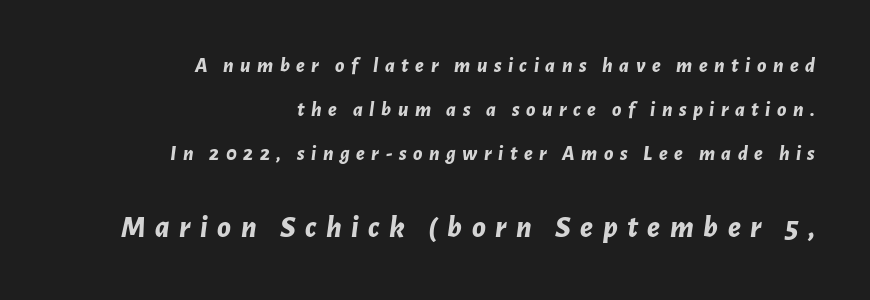
The image shows 31 px bold type, italic (leaning right); set right-aligned, loose line spacing (2.1x), unusually wide letter spacing (+0.31 em), not underlined; the second (bottom) block is 1.48x larger; low stroke contrast and a medium x-height.
